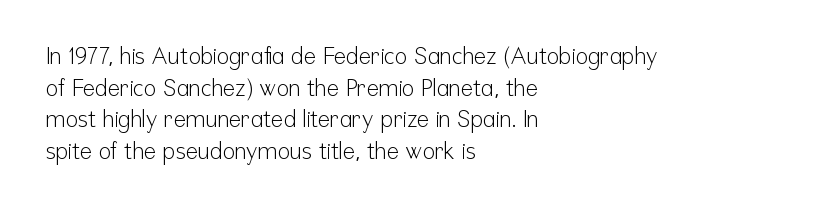
The image shows 23 px text type, upright; set left-aligned, normal line spacing (1.38x), normal letter spacing, not underlined.
